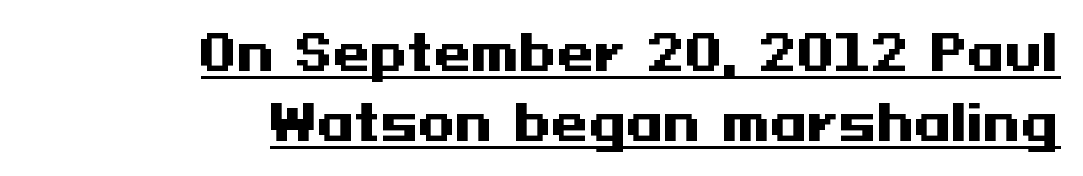
Q: Is the text bold? A: Yes.
Q: Is the text italic (slanted)? A: No, it is upright.
Q: Is the typeface a serif or a sans-serif typeface? A: Sans-serif.
Q: Is the text underlined? A: Yes.
Q: How is the paragraph aligned? A: Right-aligned.
Q: Is the spacing between letters normal or unusually wide? A: Normal.
Q: Is the spacing between lines tight, normal or loose? A: Normal.
Q: Width (condensed, normal, or wide)? A: Wide.
Q: Stroke contrast? A: Medium.
Q: x-height? A: Medium.
